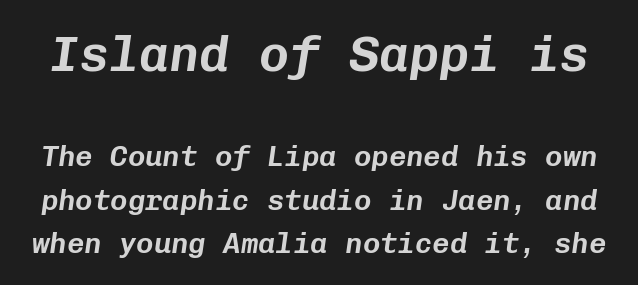
Slanted lettering throughout. Is this a fixed-width face? Yes — each glyph sits in an identical cell. Is there much room between lines? A standard amount, neither cramped nor airy. The gap between lines stays unmarked. The passage shown has conventional tracking throughout.
